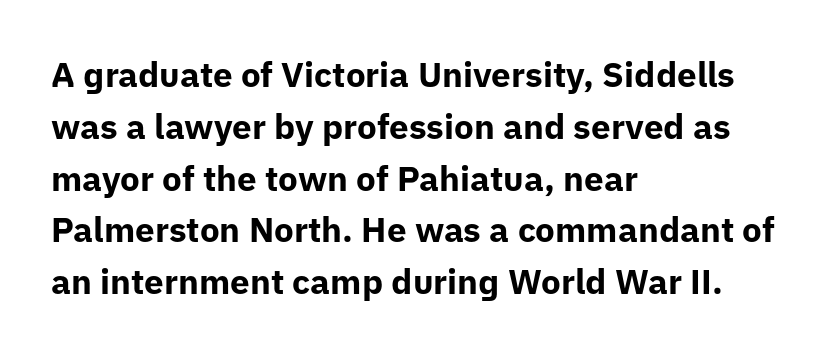
Alignment: flush left. Heft: maximum for text — a bold. The block of text has a typical density, with ordinary space between rows. The gap between lines stays unmarked.
